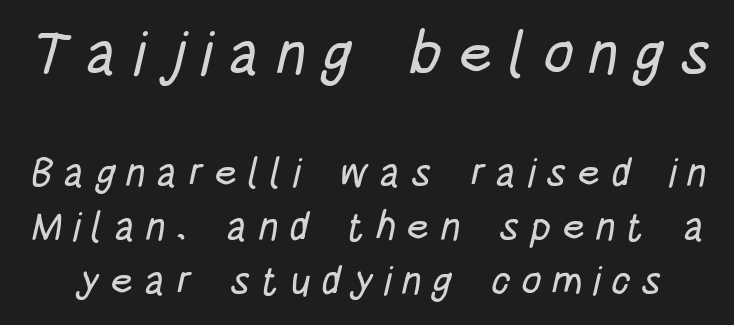
Q: Is the typeface a serif or a sans-serif typeface? A: Sans-serif.
Q: Is the text underlined? A: No.
Q: Is the spacing between letters normal or unusually wide? A: Unusually wide.
Q: Is the spacing between lines tight, normal or loose? A: Normal.
Q: Which block of text is set in a larger size, the first (top) or the second (bottom)? A: The first (top) one.
Q: Width (condensed, normal, or wide)? A: Condensed.
Q: Stroke contrast? A: Low.
Q: x-height? A: Large.
Q: Monospaced? A: No.
